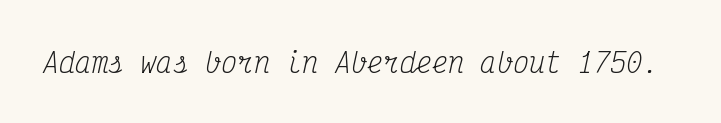
Anything drawn beneath the words? Only blank space. The text carries the slant typical of an italic or oblique font. On a weight scale, this lands at 450 or below. Observe the ordinary spacing: letters are neighbours, not strangers.
